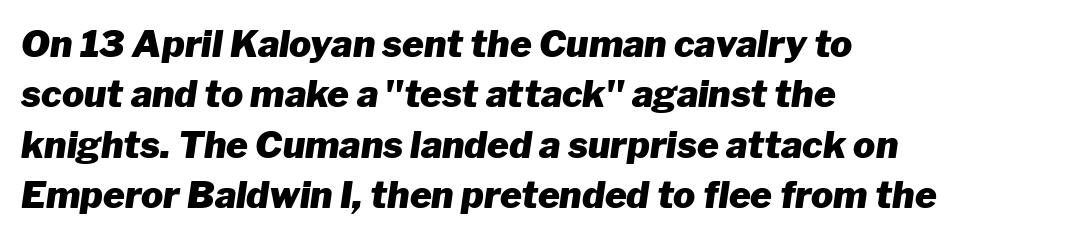
{"italic": "yes", "lean": "right", "slant_degrees": 8, "bold": "yes", "weight": "heavy", "width": "normal", "stroke_contrast": "low", "x_height": "medium", "monospaced": "no", "underline": "no", "align": "left", "line_spacing": "normal", "line_spacing_ratio": 1.36, "letter_spacing": "normal", "letter_spacing_em": 0.0, "glyph_px": 37}
